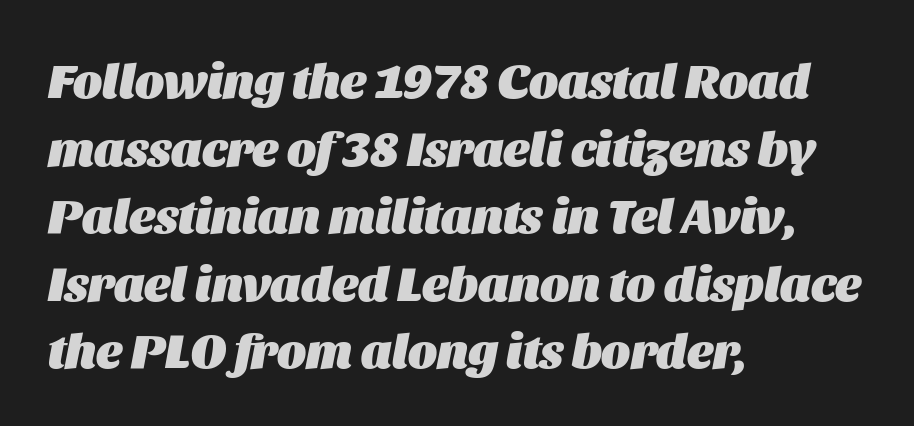
Q: Is the text bold? A: Yes.
Q: Is the text italic (slanted)? A: Yes, it leans right by about 11 degrees.
Q: Is the text underlined? A: No.
Q: How is the paragraph aligned? A: Left-aligned.
Q: Is the spacing between letters normal or unusually wide? A: Normal.
Q: Is the spacing between lines tight, normal or loose? A: Normal.
Q: Width (condensed, normal, or wide)? A: Normal.
Q: Stroke contrast? A: Medium.
Q: x-height? A: Large.
Q: Monospaced? A: No.
